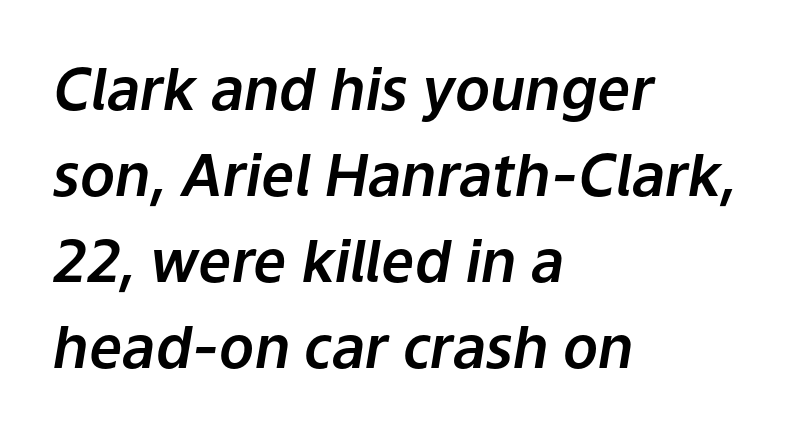
{"italic": "yes", "lean": "right", "slant_degrees": 9, "width": "normal", "stroke_contrast": "low", "x_height": "medium", "monospaced": "no", "underline": "no", "align": "left", "line_spacing": "normal", "line_spacing_ratio": 1.48, "letter_spacing": "normal", "letter_spacing_em": 0.0, "glyph_px": 58}
